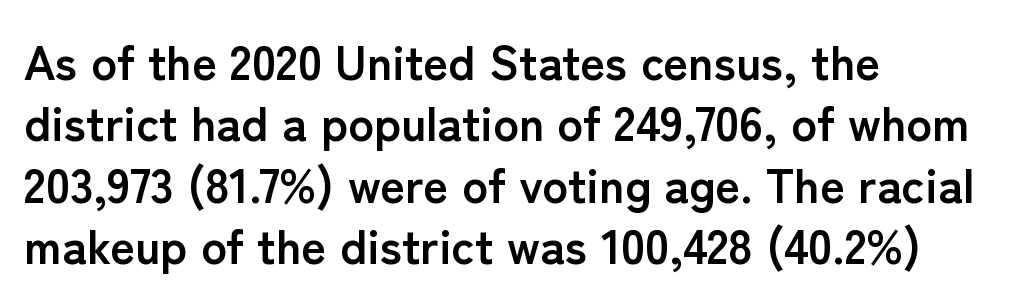
{"serif": "no", "italic": "no", "bold": "yes", "weight": "semibold", "width": "normal", "stroke_contrast": "low", "x_height": "medium", "monospaced": "no", "underline": "no", "align": "left", "line_spacing": "normal", "line_spacing_ratio": 1.28, "letter_spacing": "normal", "letter_spacing_em": 0.0, "glyph_px": 48}
